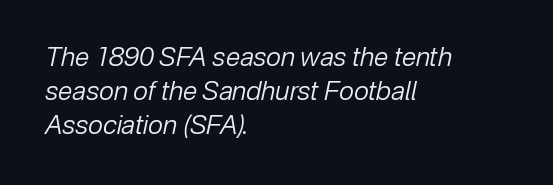
The image shows 26 px text type, italic (leaning right); set left-aligned, normal line spacing (1.3x), normal letter spacing, not underlined.
